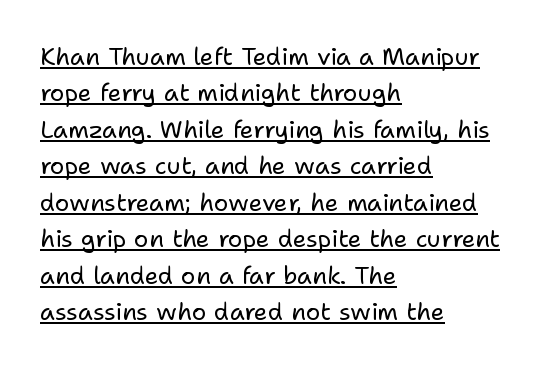
{"italic": "no", "bold": "no", "underline": "yes", "align": "left", "line_spacing": "normal", "line_spacing_ratio": 1.52, "letter_spacing": "normal", "letter_spacing_em": 0.0, "glyph_px": 24}
